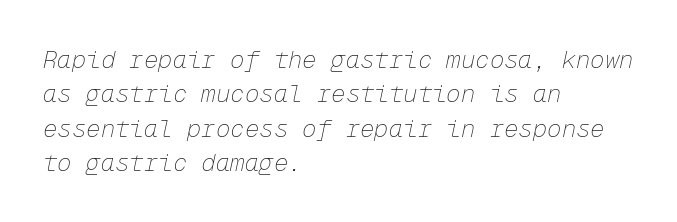
{"italic": "yes", "lean": "right", "slant_degrees": 12, "bold": "no", "underline": "no", "align": "left", "line_spacing": "normal", "line_spacing_ratio": 1.43, "letter_spacing": "normal", "letter_spacing_em": 0.0, "glyph_px": 24}
